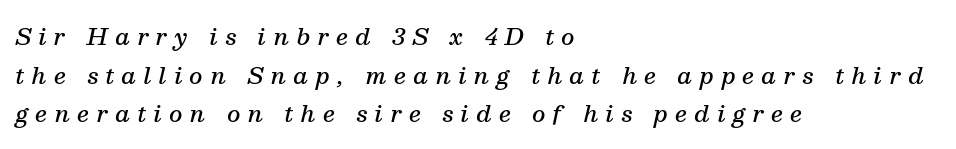
Q: Is the text bold? A: Semi-bold.
Q: Is the text italic (slanted)? A: Yes, it leans right by about 13 degrees.
Q: Is the text underlined? A: No.
Q: How is the paragraph aligned? A: Left-aligned.
Q: Is the spacing between letters normal or unusually wide? A: Unusually wide.
Q: Is the spacing between lines tight, normal or loose? A: Normal.
